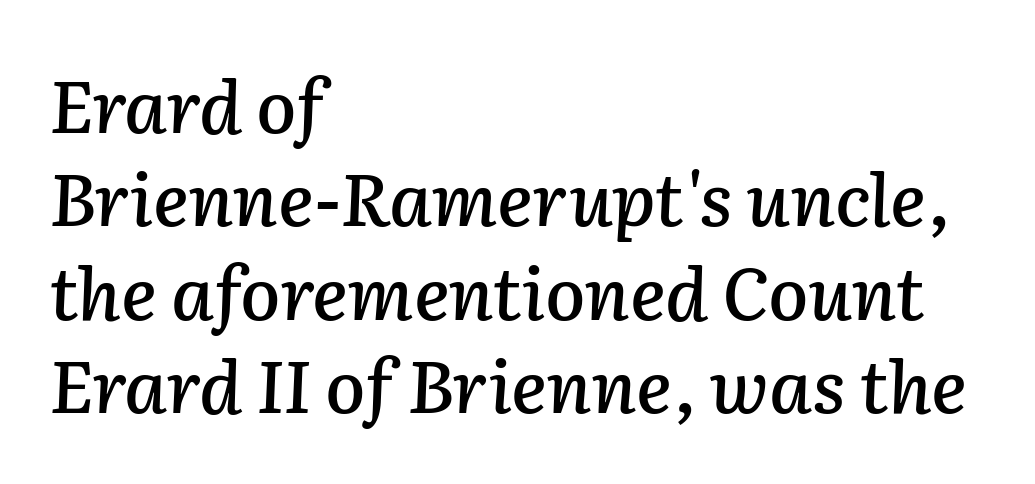
Spacing verdict: proportional, widths tailored to each character. Plain, unruled lines of type. The text block is weighted toward the left margin, trailing off unevenly rightward. This is oblique type, the kind used for emphasis or titles. Compared with typical paragraphs, the rows here are spaced about the same.
